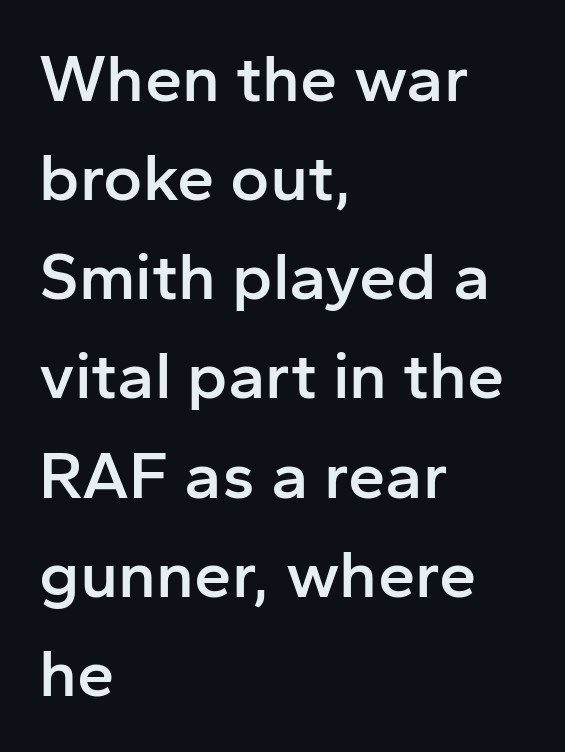
The image shows 67 px semibold sans-serif type, upright; set left-aligned, normal line spacing (1.48x), normal letter spacing, not underlined; low stroke contrast and a medium x-height.
